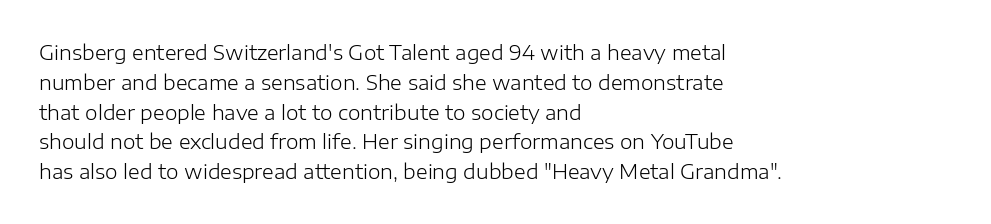
The image shows 20 px text type, upright; set left-aligned, normal line spacing (1.49x), normal letter spacing, not underlined.
